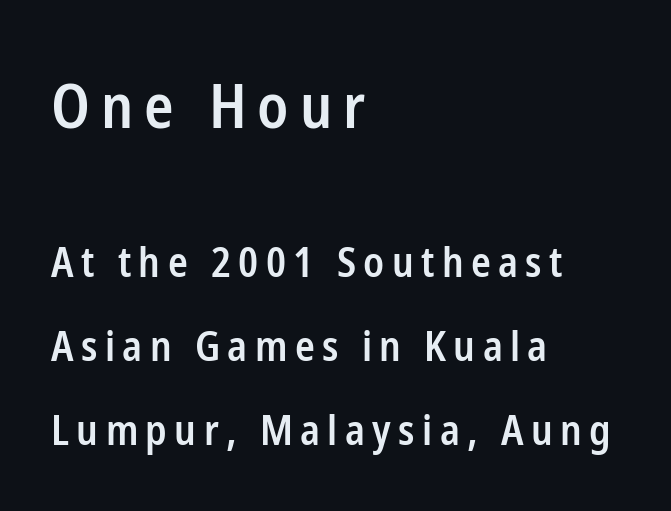
{"serif": "no", "italic": "no", "bold": "semi", "weight": "semibold", "width": "condensed", "stroke_contrast": "low", "x_height": "medium", "monospaced": "no", "underline": "no", "align": "left", "line_spacing": "loose", "line_spacing_ratio": 2.05, "larger_block": "first", "size_ratio": 1.49, "glyph_px": 61}
